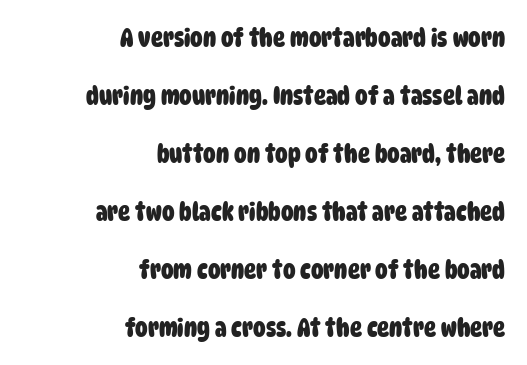
{"bold": "yes", "underline": "no", "align": "right", "line_spacing": "loose", "line_spacing_ratio": 2.32, "letter_spacing": "normal", "letter_spacing_em": 0.0, "glyph_px": 25}
